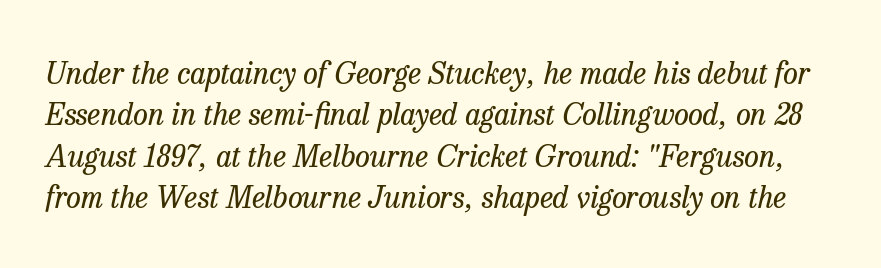
The image shows 30 px regular-weight serif type, italic (leaning right); set normal line spacing (1.38x), normal letter spacing, not underlined; low stroke contrast and a medium x-height.
